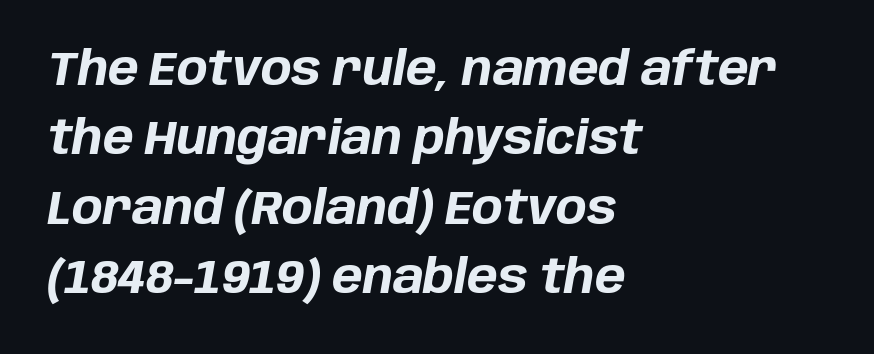
Q: Is the text bold? A: Yes.
Q: Is the text italic (slanted)? A: Yes, it leans right by about 10 degrees.
Q: Is the text underlined? A: No.
Q: How is the paragraph aligned? A: Left-aligned.
Q: Is the spacing between letters normal or unusually wide? A: Normal.
Q: Is the spacing between lines tight, normal or loose? A: Normal.
Q: Width (condensed, normal, or wide)? A: Normal.
Q: Stroke contrast? A: Low.
Q: x-height? A: Large.
Q: Monospaced? A: No.
